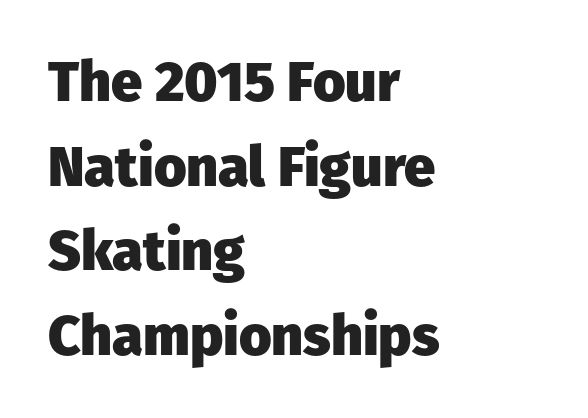
The image shows 56 px heavy sans-serif type, upright; set left-aligned, normal line spacing (1.51x), normal letter spacing, not underlined; low stroke contrast and a medium x-height.
